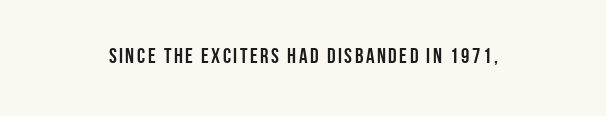
Q: Is the text bold? A: Yes.
Q: Is the text italic (slanted)? A: No, it is upright.
Q: Is the text underlined? A: No.
